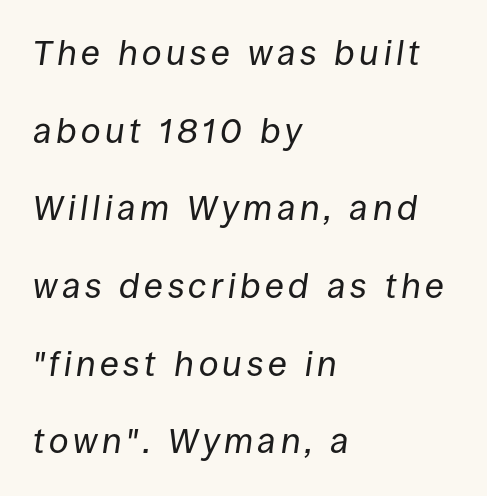
Q: Is the text bold? A: No.
Q: Is the text italic (slanted)? A: Yes, it leans right by about 8 degrees.
Q: Is the text underlined? A: No.
Q: How is the paragraph aligned? A: Left-aligned.
Q: Is the spacing between lines tight, normal or loose? A: Loose.
Q: Width (condensed, normal, or wide)? A: Normal.
Q: Stroke contrast? A: Low.
Q: x-height? A: Large.
Q: Monospaced? A: No.
